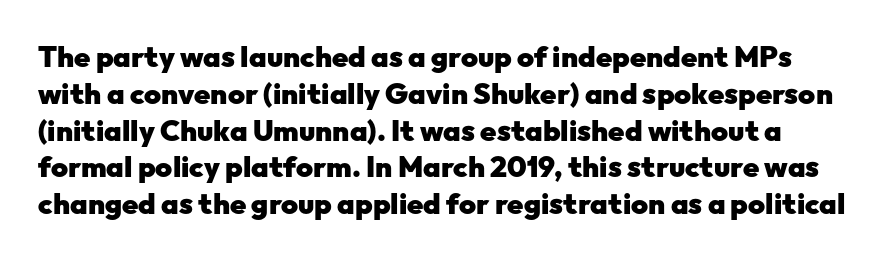
Q: Is the text bold? A: Yes.
Q: Is the text italic (slanted)? A: No, it is upright.
Q: Is the typeface a serif or a sans-serif typeface? A: Sans-serif.
Q: Is the text underlined? A: No.
Q: Is the spacing between letters normal or unusually wide? A: Normal.
Q: Is the spacing between lines tight, normal or loose? A: Normal.
Q: Width (condensed, normal, or wide)? A: Normal.
Q: Stroke contrast? A: Low.
Q: x-height? A: Medium.
Q: Monospaced? A: No.
